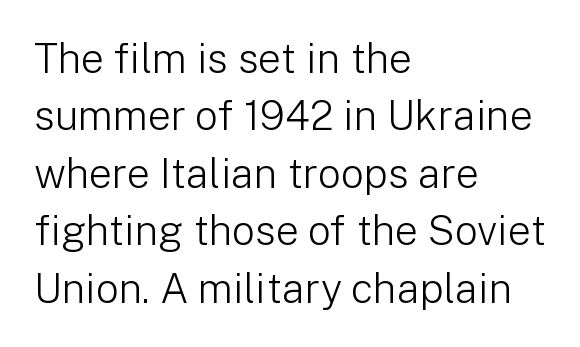
Q: Is the text bold? A: No.
Q: Is the text italic (slanted)? A: No, it is upright.
Q: Is the typeface a serif or a sans-serif typeface? A: Sans-serif.
Q: Is the text underlined? A: No.
Q: How is the paragraph aligned? A: Left-aligned.
Q: Is the spacing between letters normal or unusually wide? A: Normal.
Q: Is the spacing between lines tight, normal or loose? A: Normal.
Q: Width (condensed, normal, or wide)? A: Normal.
Q: Stroke contrast? A: Low.
Q: x-height? A: Medium.
Q: Monospaced? A: No.
